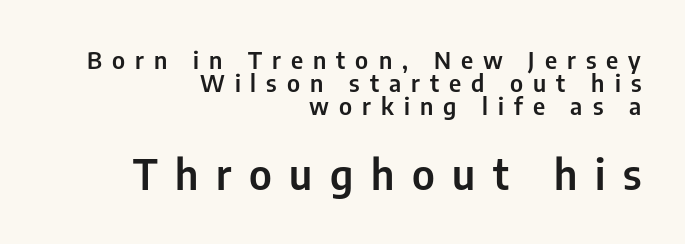
The image shows 42 px condensed sans-serif type, upright; set right-aligned, tight line spacing (0.95x), unusually wide letter spacing (+0.42 em), not underlined; the second (bottom) block is 1.75x larger; low stroke contrast and a medium x-height.
